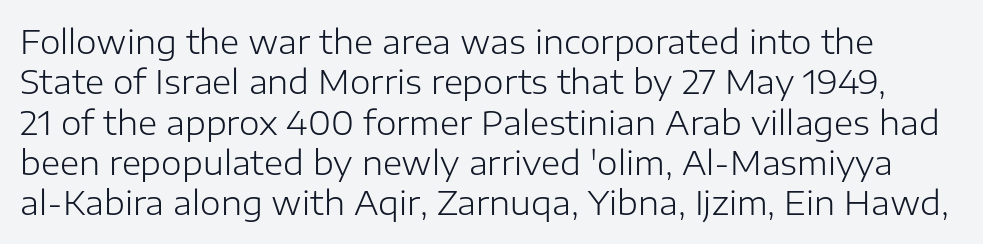
The letters look calm and open, with moderate or lighter stems. Think of a printed novel: that variable character pitch is what you see here. Tall strokes in this sample are plumb rather than angled. Typographically, this falls in the sans-serif category. Observe the ordinary spacing: letters are neighbours, not strangers. Plain, unruled lines of type.
